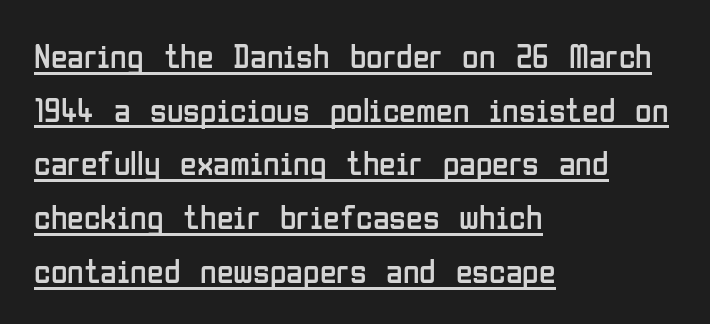
Q: Is the text bold? A: No.
Q: Is the text italic (slanted)? A: No, it is upright.
Q: Is the typeface a serif or a sans-serif typeface? A: Sans-serif.
Q: Is the text underlined? A: Yes.
Q: How is the paragraph aligned? A: Left-aligned.
Q: Is the spacing between letters normal or unusually wide? A: Normal.
Q: Is the spacing between lines tight, normal or loose? A: Normal.
Q: Width (condensed, normal, or wide)? A: Condensed.
Q: Stroke contrast? A: Low.
Q: x-height? A: Medium.
Q: Monospaced? A: No.
